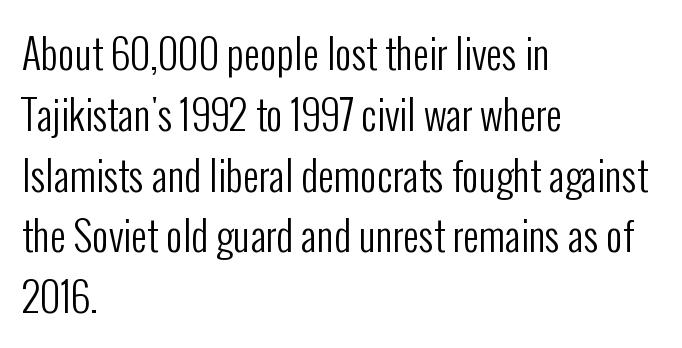
The image shows 40 px regular-weight, condensed sans-serif type, upright; set left-aligned, normal line spacing (1.52x), normal letter spacing, not underlined; low stroke contrast and a medium x-height.
